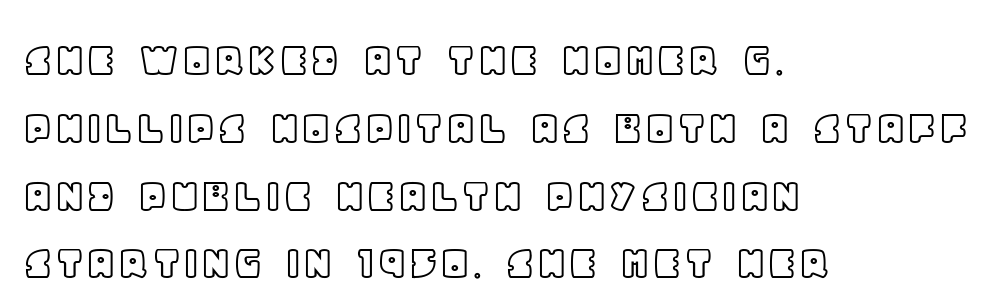
{"italic": "no", "width": "normal", "x_height": "large", "monospaced": "no", "underline": "no", "align": "left", "line_spacing": "normal", "line_spacing_ratio": 1.33, "letter_spacing": "normal", "letter_spacing_em": 0.0, "glyph_px": 51}
